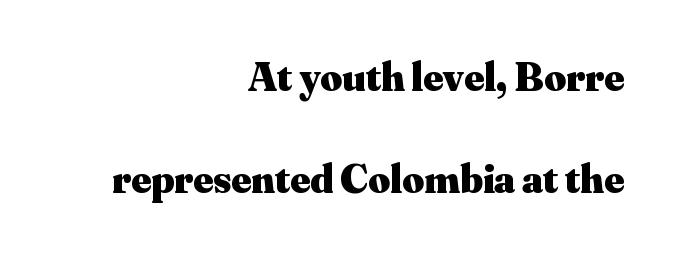
{"serif": "yes", "italic": "no", "bold": "yes", "weight": "heavy", "width": "normal", "stroke_contrast": "medium", "x_height": "small", "monospaced": "no", "underline": "no", "align": "right", "line_spacing": "loose", "line_spacing_ratio": 2.42, "letter_spacing": "normal", "letter_spacing_em": 0.0, "glyph_px": 42}
